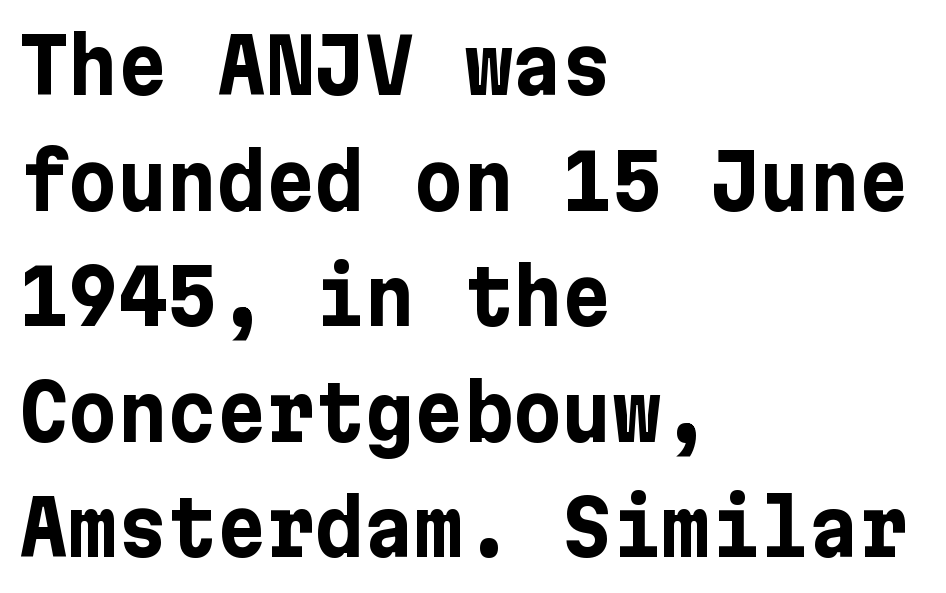
Regular leading. The type family on display is of the sans-serif kind. The passage shown is emphatically bold. Visually the block forms a straight wall on the left and a jagged coastline on the right. Is there any slant? The stems are plumb. What stands out about the letter spacing? Nothing — it is the standard amount.
